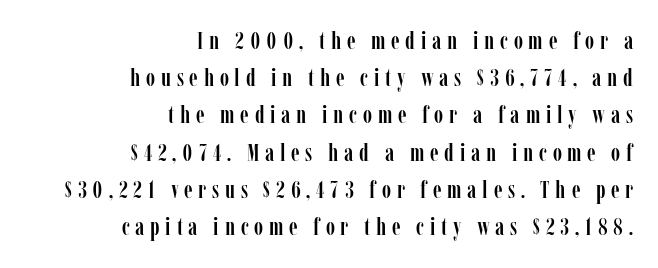
The image shows 25 px text type, upright; set right-aligned, normal line spacing (1.49x), unusually wide letter spacing (+0.23 em), not underlined.
